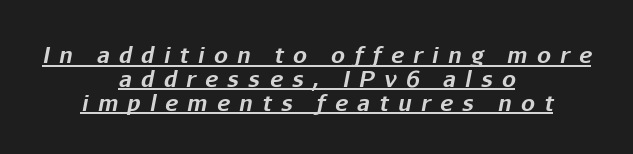
The image shows 22 px bold type, italic (leaning right); set centered, tight line spacing (1.08x), unusually wide letter spacing (+0.42 em), underlined.
